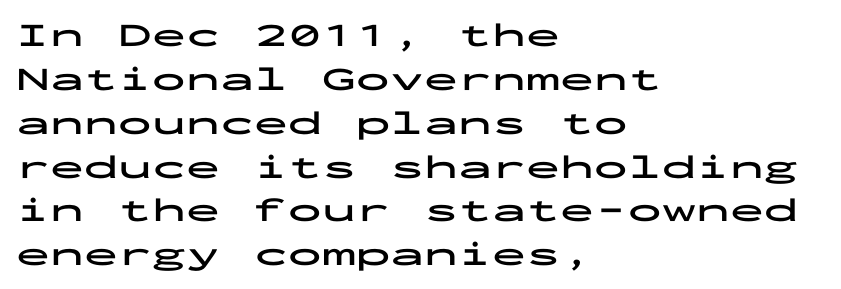
{"serif": "no", "italic": "no", "bold": "yes", "weight": "bold", "width": "wide", "stroke_contrast": "low", "x_height": "medium", "monospaced": "yes", "underline": "no", "align": "left", "line_spacing": "normal", "line_spacing_ratio": 1.29, "letter_spacing": "normal", "letter_spacing_em": 0.0, "glyph_px": 34}
